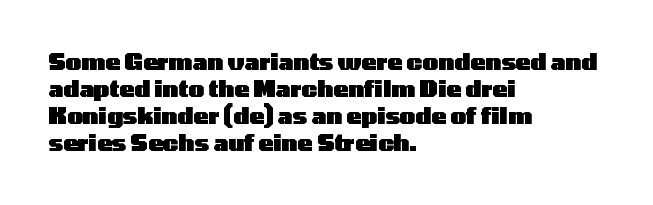
{"italic": "no", "bold": "yes", "underline": "no", "align": "left", "line_spacing_ratio": 1.23, "letter_spacing": "normal", "letter_spacing_em": 0.0, "glyph_px": 22}
